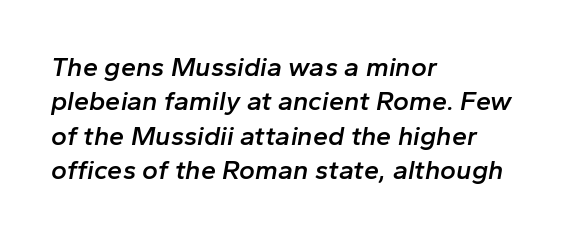
The image shows 27 px text type, italic (leaning right); set left-aligned, normal line spacing (1.27x), normal letter spacing, not underlined.
